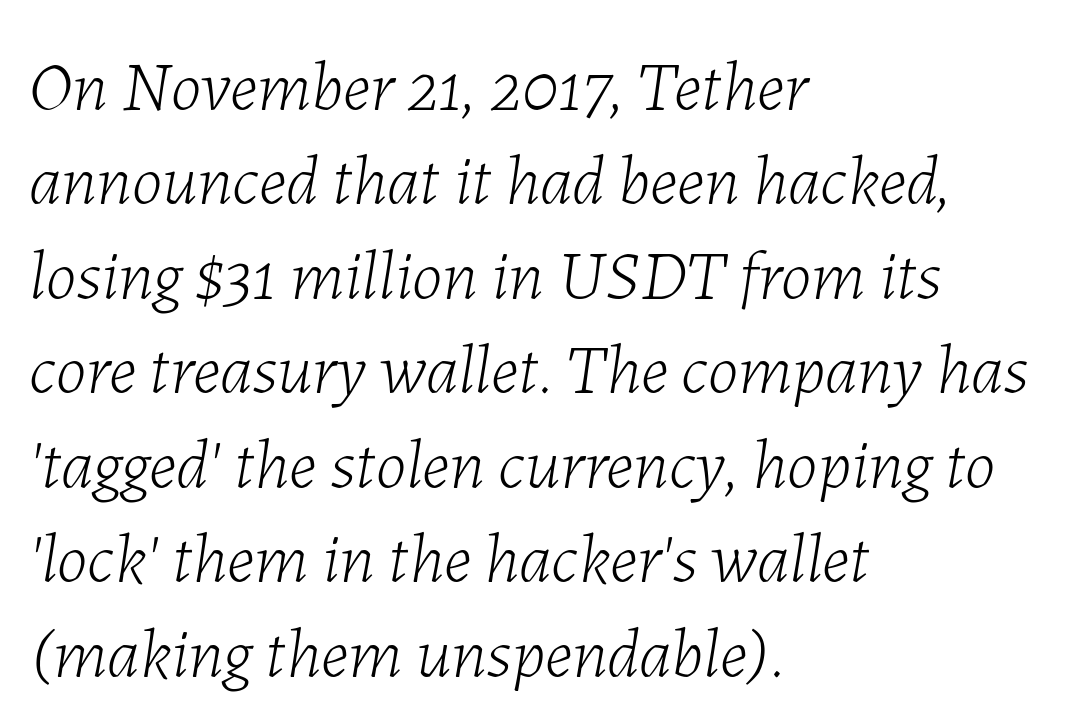
Q: Is the text bold? A: No.
Q: Is the text italic (slanted)? A: Yes, it leans right by about 7 degrees.
Q: Is the text underlined? A: No.
Q: How is the paragraph aligned? A: Left-aligned.
Q: Is the spacing between letters normal or unusually wide? A: Normal.
Q: Is the spacing between lines tight, normal or loose? A: Normal.
Q: Width (condensed, normal, or wide)? A: Normal.
Q: Stroke contrast? A: Low.
Q: x-height? A: Medium.
Q: Monospaced? A: No.
